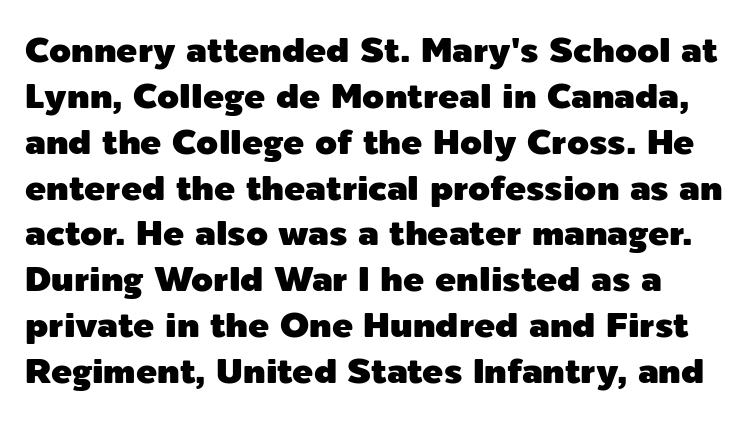
The image shows 35 px sans-serif type, upright; set normal line spacing (1.31x), normal letter spacing, not underlined; a medium x-height.
